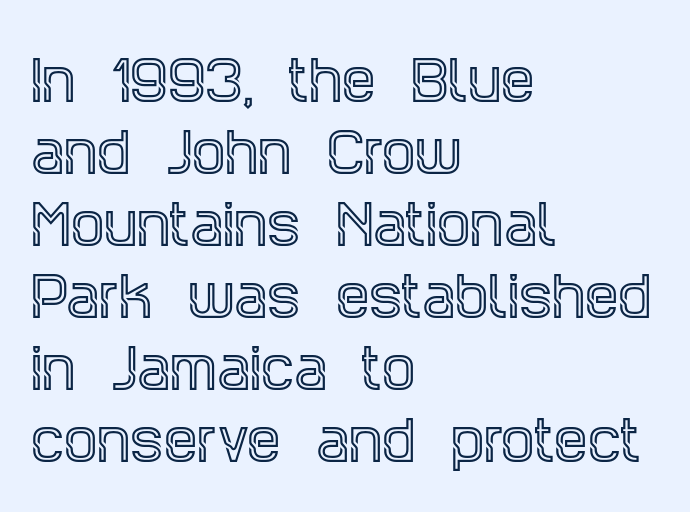
The designer went with a serif here, giving each stem small feet. Which margin do the lines hug? The left one — the right edge is uneven. A typesetter would call this proportional, since set widths differ per character. This sample uses plain, unmodified letter spacing. Whoever set this chose a conventional vertical rhythm. The zone under the glyphs is completely vacant.
